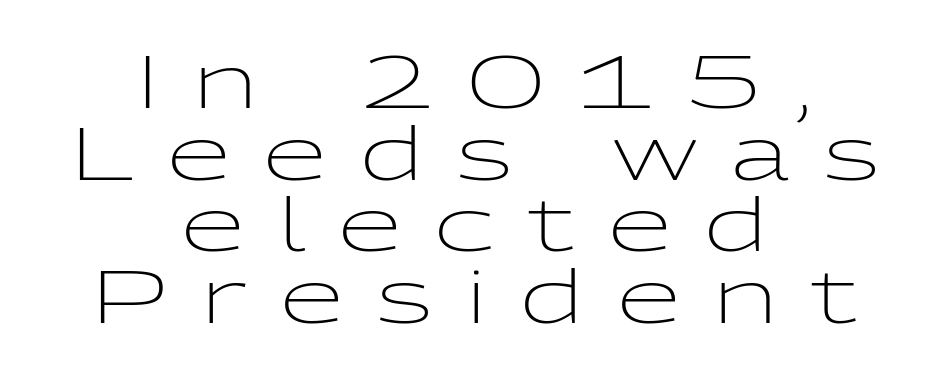
The image shows 73 px light, wide sans-serif type, upright; set centered, tight line spacing (0.98x), unusually wide letter spacing (+0.46 em), not underlined; low stroke contrast and a medium x-height.
